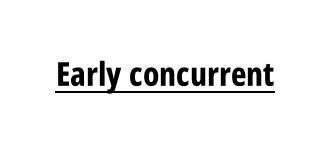
Q: Is the text bold? A: Yes.
Q: Is the text italic (slanted)? A: No, it is upright.
Q: Is the typeface a serif or a sans-serif typeface? A: Sans-serif.
Q: Is the text underlined? A: Yes.
Q: Is the spacing between letters normal or unusually wide? A: Normal.
Q: Width (condensed, normal, or wide)? A: Condensed.
Q: Stroke contrast? A: Low.
Q: x-height? A: Large.
Q: Monospaced? A: No.
